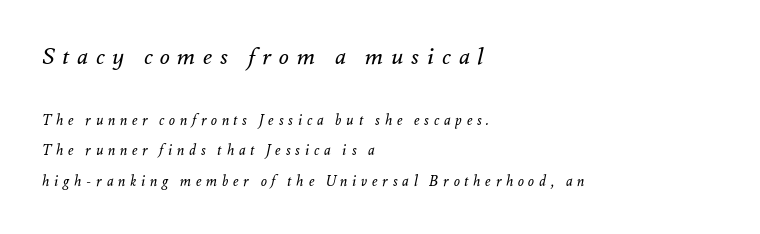
{"italic": "yes", "lean": "right", "slant_degrees": 12, "bold": "no", "underline": "no", "align": "left", "line_spacing": "loose", "line_spacing_ratio": 2.19, "letter_spacing": "wide", "letter_spacing_em": 0.34, "larger_block": "first", "size_ratio": 1.64, "glyph_px": 23}
